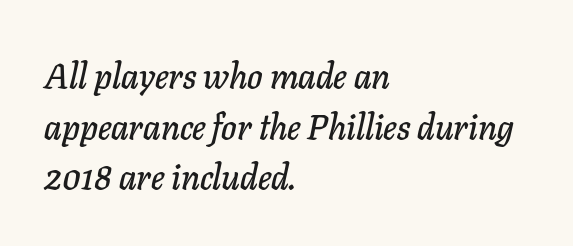
The image shows 35 px text type, italic (leaning right); set left-aligned, normal line spacing (1.45x), normal letter spacing, not underlined; low stroke contrast and a medium x-height.
